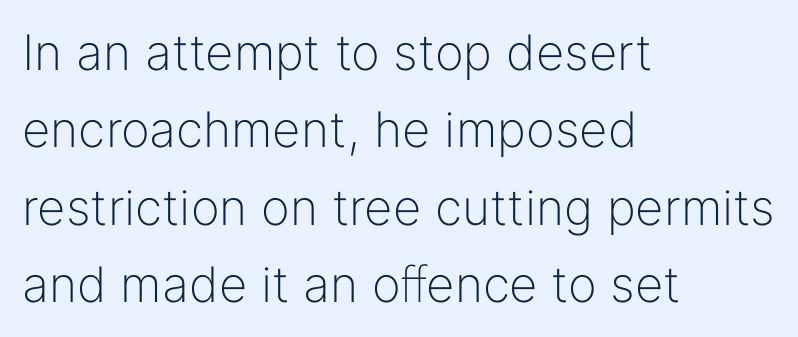
Q: Is the text bold? A: No.
Q: Is the text italic (slanted)? A: No, it is upright.
Q: Is the typeface a serif or a sans-serif typeface? A: Sans-serif.
Q: Is the text underlined? A: No.
Q: How is the paragraph aligned? A: Left-aligned.
Q: Is the spacing between letters normal or unusually wide? A: Normal.
Q: Is the spacing between lines tight, normal or loose? A: Normal.
Q: Width (condensed, normal, or wide)? A: Normal.
Q: Stroke contrast? A: Low.
Q: x-height? A: Medium.
Q: Monospaced? A: No.
